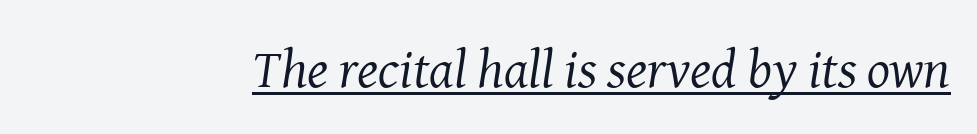
Every word sits above its own underline. Italic? Definitely — the glyphs are oblique. The font is comparable to plain body text, perhaps lighter. The letterforms sit shoulder to shoulder at normal distance. The letters carry serifs — small finishing strokes at the ends of their stems. Note the varied advance widths — an 'i' is clearly narrower than an 'm'.
